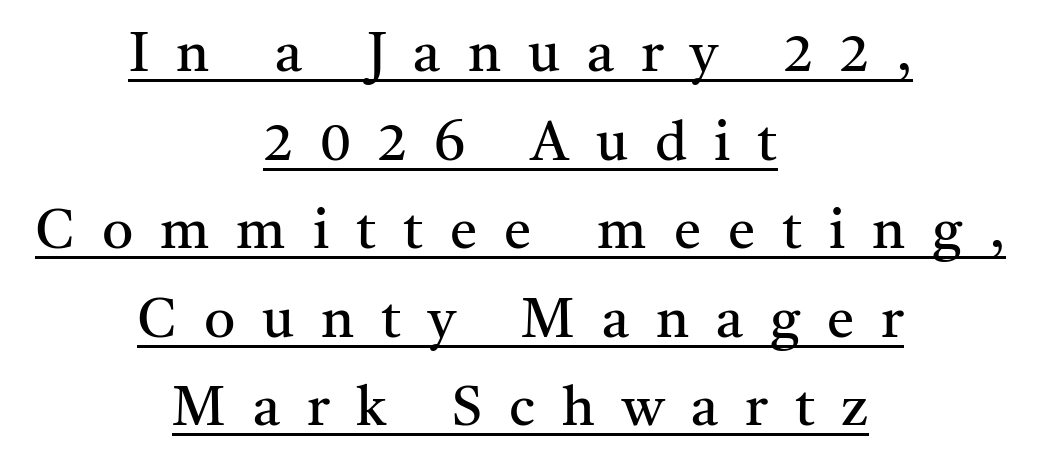
Q: Is the text bold? A: No.
Q: Is the text italic (slanted)? A: No, it is upright.
Q: Is the typeface a serif or a sans-serif typeface? A: Serif.
Q: Is the text underlined? A: Yes.
Q: How is the paragraph aligned? A: Centered.
Q: Is the spacing between letters normal or unusually wide? A: Unusually wide.
Q: Is the spacing between lines tight, normal or loose? A: Normal.
Q: Width (condensed, normal, or wide)? A: Normal.
Q: Stroke contrast? A: Medium.
Q: x-height? A: Medium.
Q: Monospaced? A: No.
